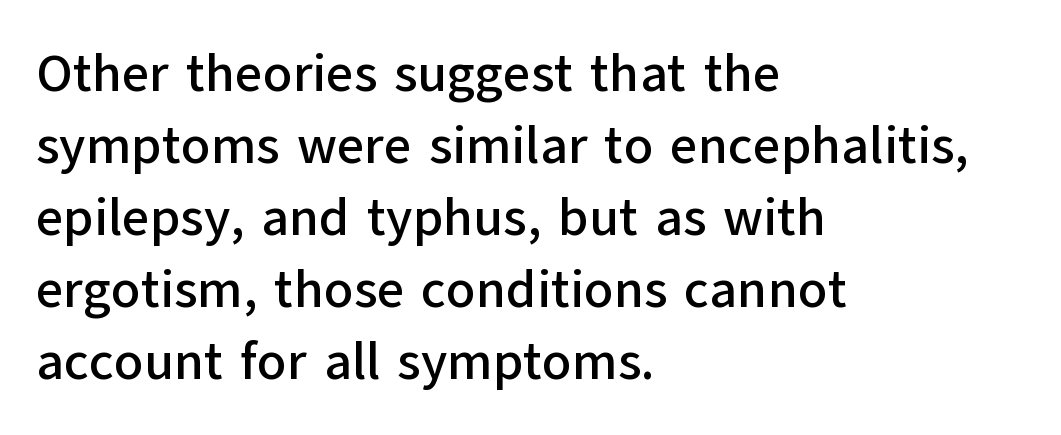
{"serif": "no", "italic": "no", "width": "normal", "stroke_contrast": "low", "x_height": "medium", "monospaced": "no", "underline": "no", "align": "left", "line_spacing": "normal", "line_spacing_ratio": 1.36, "letter_spacing": "normal", "letter_spacing_em": 0.0, "glyph_px": 53}
